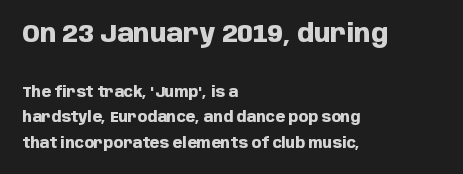
The image shows 24 px bold type, upright; set left-aligned, line spacing 1.82x, normal letter spacing, not underlined; the first (top) block is 1.71x larger.
